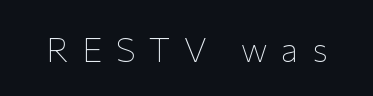
No letter is thick-stroked: the sample isn't bold. You could not count columns in this text — the font is proportionally spaced. The rendering inserts visible extra space after every character. Descenders hang freely into open space.
